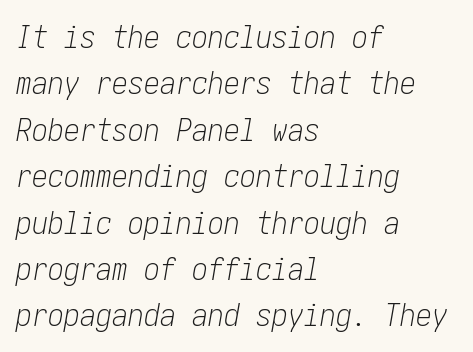
The image shows 32 px light, condensed type, italic (leaning right); set left-aligned, normal line spacing (1.45x), normal letter spacing, not underlined; low stroke contrast and a medium x-height.
